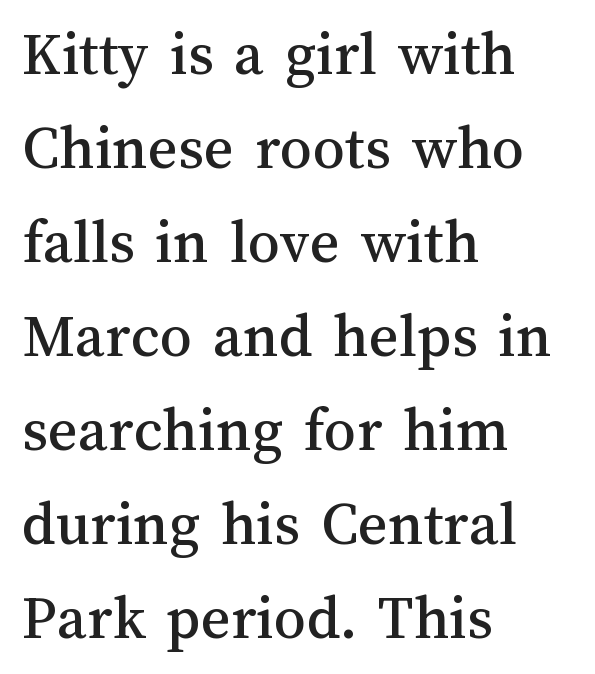
{"italic": "no", "width": "normal", "stroke_contrast": "medium", "x_height": "medium", "monospaced": "no", "underline": "no", "align": "left", "line_spacing": "normal", "line_spacing_ratio": 1.47, "letter_spacing": "normal", "letter_spacing_em": 0.0, "glyph_px": 64}
